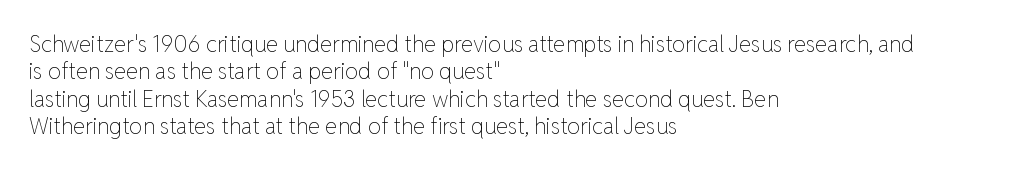
The image shows 22 px text type, upright; set left-aligned, line spacing 1.24x, normal letter spacing, not underlined.
